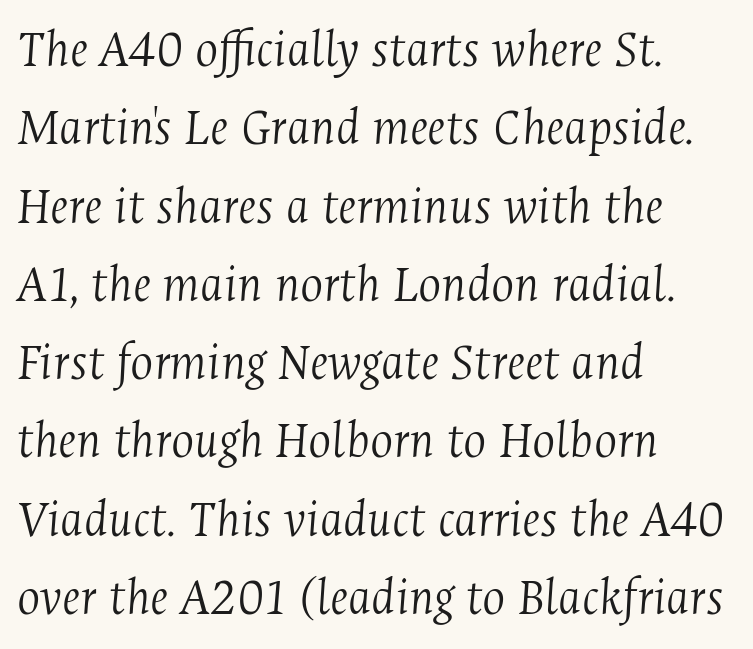
The letters are slanted; this is an italic face. Heft: none added — not bold. Typeset ragged right — the left edge is the straight one. Baseline-to-baseline distance is the conventional proportion of letter height. Note: serifs present on the glyphs.
